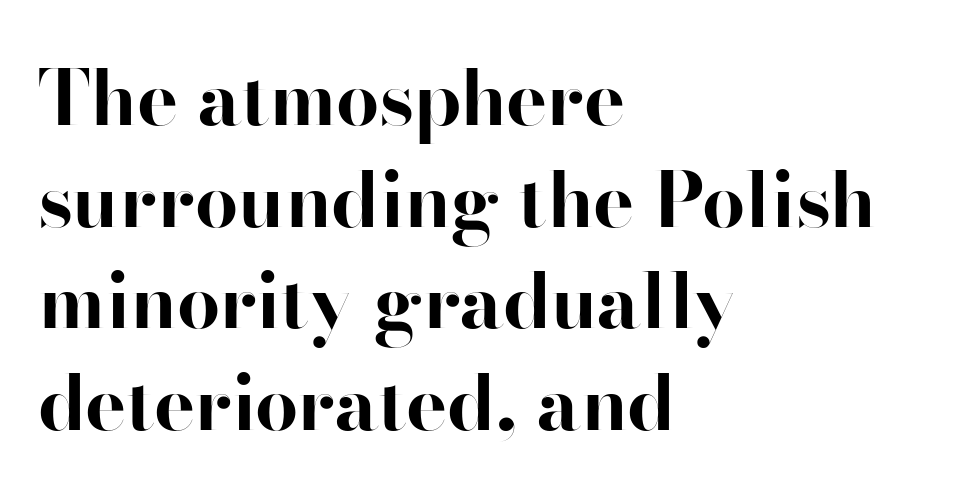
{"serif": "no", "italic": "no", "bold": "yes", "weight": "bold", "width": "normal", "stroke_contrast": "high", "x_height": "small", "monospaced": "no", "underline": "no", "align": "left", "line_spacing": "normal", "line_spacing_ratio": 1.32, "letter_spacing": "normal", "letter_spacing_em": 0.0, "glyph_px": 77}
